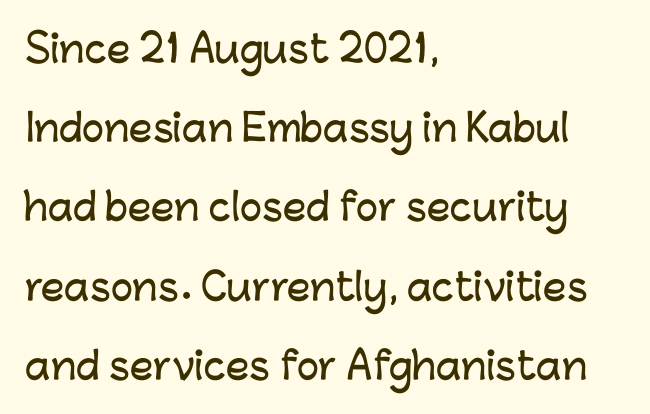
{"serif": "no", "italic": "no", "width": "normal", "stroke_contrast": "low", "x_height": "medium", "monospaced": "no", "underline": "no", "align": "left", "line_spacing": "loose", "line_spacing_ratio": 2.14, "letter_spacing": "normal", "letter_spacing_em": 0.0, "glyph_px": 37}
